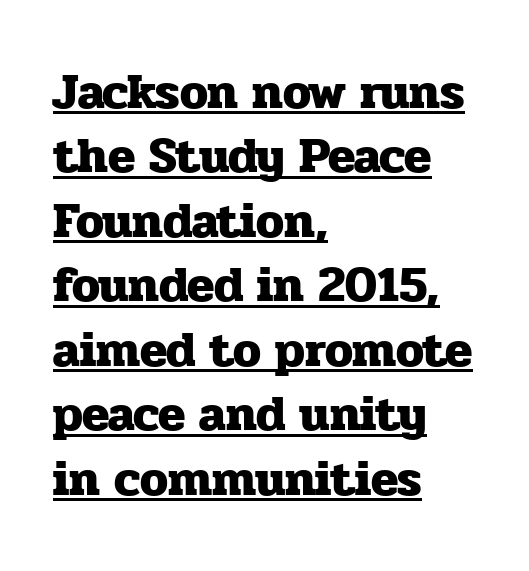
The image shows 50 px heavy serif type, upright; set left-aligned, normal line spacing (1.29x), normal letter spacing, underlined; low stroke contrast and a medium x-height.
